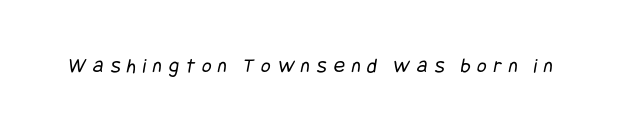
Q: Is the text bold? A: No.
Q: Is the text underlined? A: No.
Q: Is the spacing between letters normal or unusually wide? A: Unusually wide.
